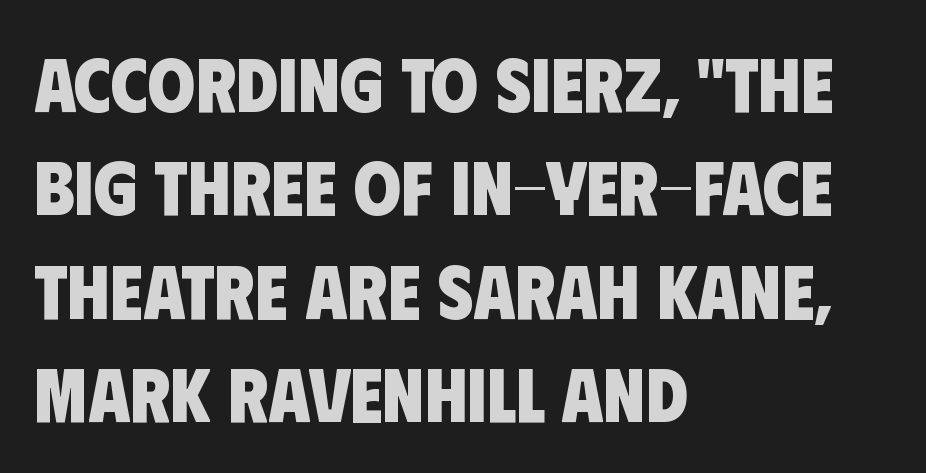
{"serif": "no", "bold": "yes", "weight": "heavy", "width": "condensed", "stroke_contrast": "low", "x_height": "large", "monospaced": "no", "underline": "no", "align": "left", "line_spacing": "normal", "line_spacing_ratio": 1.36, "letter_spacing": "normal", "letter_spacing_em": 0.0, "glyph_px": 76}
